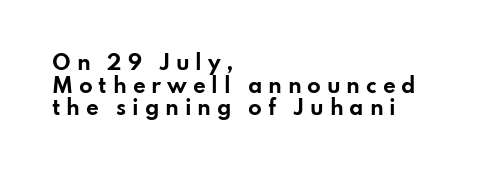
Q: Is the text bold? A: Yes.
Q: Is the text italic (slanted)? A: No, it is upright.
Q: Is the text underlined? A: No.
Q: How is the paragraph aligned? A: Left-aligned.
Q: Is the spacing between letters normal or unusually wide? A: Unusually wide.
Q: Is the spacing between lines tight, normal or loose? A: Tight.
